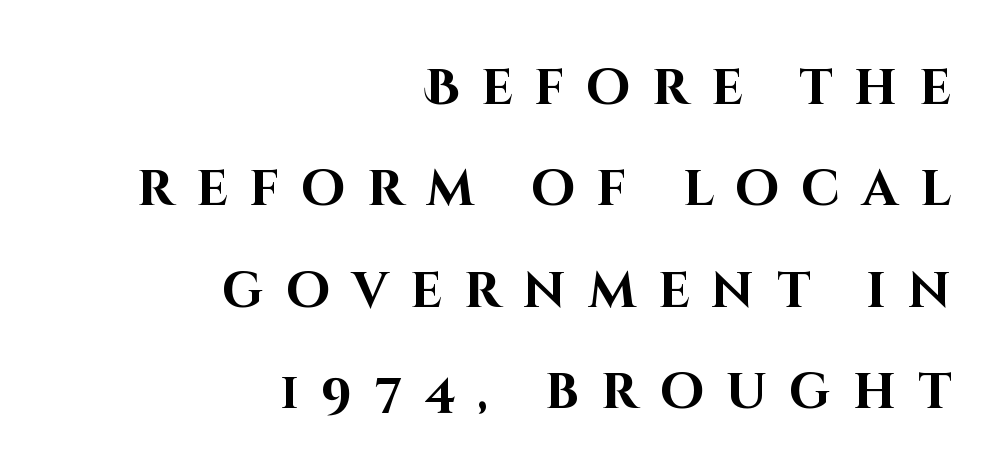
{"serif": "no", "italic": "no", "bold": "yes", "weight": "bold", "width": "normal", "stroke_contrast": "high", "x_height": "large", "monospaced": "no", "underline": "no", "align": "right", "line_spacing": "loose", "line_spacing_ratio": 2.03, "letter_spacing": "wide", "letter_spacing_em": 0.44, "glyph_px": 50}
